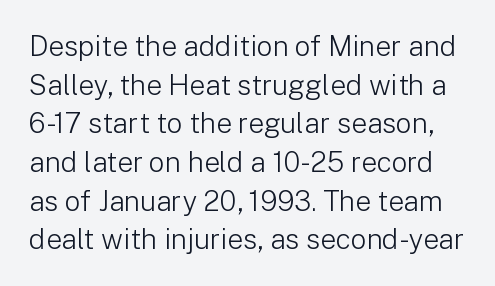
The characters are drawn with everyday or finer stroke widths. Observe the absence of serifs on each vertical stroke in this sample. Interline gaps are of average width in this sample. Varying glyph widths throughout — classic text-font behaviour. A typesetter would call this zero additional tracking. The typography opts for an upright posture over an oblique one.
